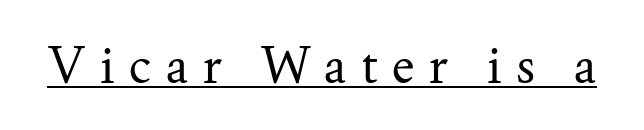
Q: Is the text bold? A: No.
Q: Is the text italic (slanted)? A: No, it is upright.
Q: Is the typeface a serif or a sans-serif typeface? A: Serif.
Q: Is the text underlined? A: Yes.
Q: Is the spacing between letters normal or unusually wide? A: Unusually wide.
Q: Width (condensed, normal, or wide)? A: Normal.
Q: Stroke contrast? A: Medium.
Q: x-height? A: Small.
Q: Monospaced? A: No.
